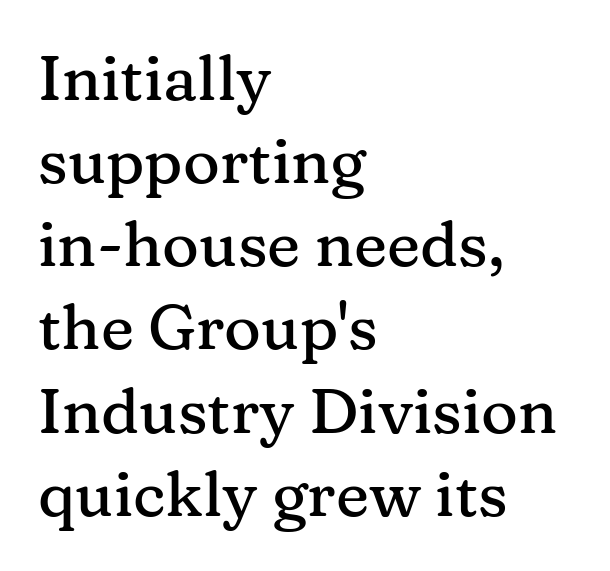
Leading matches the norm, producing a regular column. There is no visible air inserted between adjacent glyphs. Where is the straight margin? On the left. The characters display serif detailing at their extremities. The string is rendered with underlining switched off.
